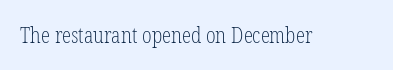
{"italic": "no", "bold": "no", "underline": "no", "letter_spacing": "normal", "letter_spacing_em": 0.0, "glyph_px": 21}
